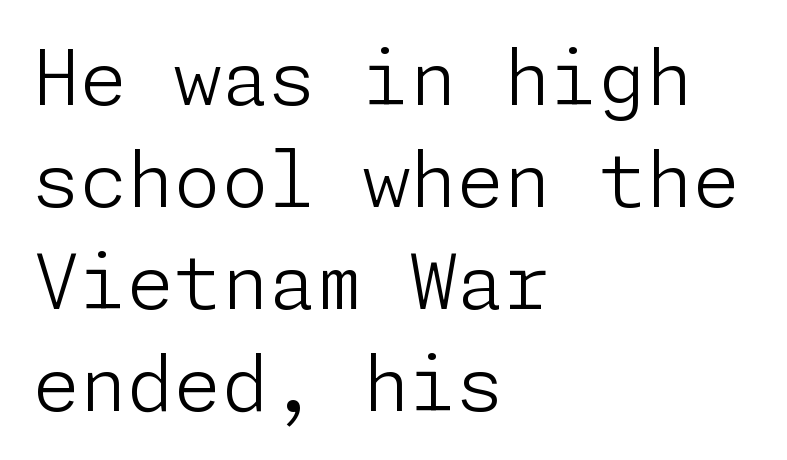
Horizontal bands of white between lines are of average thickness. You can tell it's not italic because the verticals are truly vertical. The text block is weighted toward the left margin, trailing off unevenly rightward. Caption: face not bold, strokes unweighted. Decoration check: the copy has no underline.
